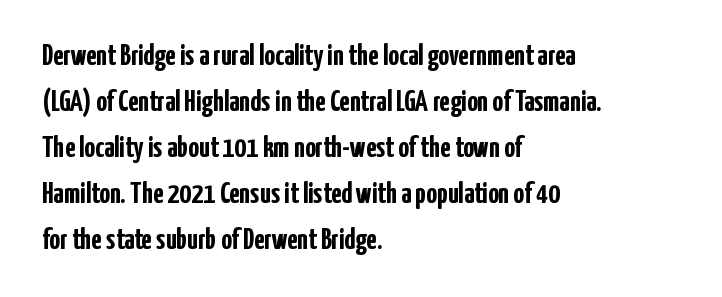
Q: Is the text bold? A: Yes.
Q: Is the text italic (slanted)? A: No, it is upright.
Q: Is the typeface a serif or a sans-serif typeface? A: Sans-serif.
Q: Is the text underlined? A: No.
Q: How is the paragraph aligned? A: Left-aligned.
Q: Is the spacing between letters normal or unusually wide? A: Normal.
Q: Is the spacing between lines tight, normal or loose? A: Normal.
Q: Width (condensed, normal, or wide)? A: Condensed.
Q: Stroke contrast? A: Low.
Q: x-height? A: Medium.
Q: Monospaced? A: No.
